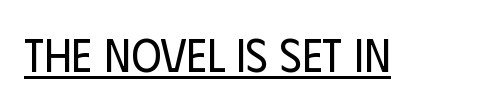
{"serif": "no", "italic": "no", "bold": "no", "weight": "regular", "width": "condensed", "stroke_contrast": "low", "x_height": "large", "monospaced": "no", "underline": "yes", "letter_spacing": "normal", "letter_spacing_em": 0.0, "glyph_px": 46}
